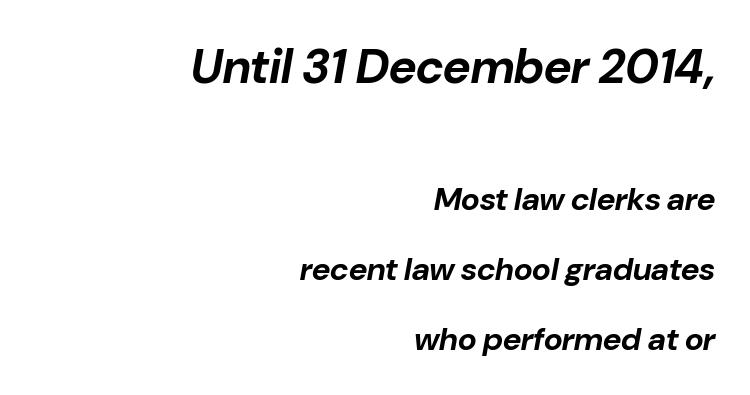
Does the bottom block carry the larger type? No, the top block does. Quick note: italic. The passage is arranged like a letterhead date or caption credit — flush right. The glyphs have the mass of a bold cut. Anything drawn beneath the words? Only blank space. Each letter keeps its own natural width here, so spacing adapts to shape.
